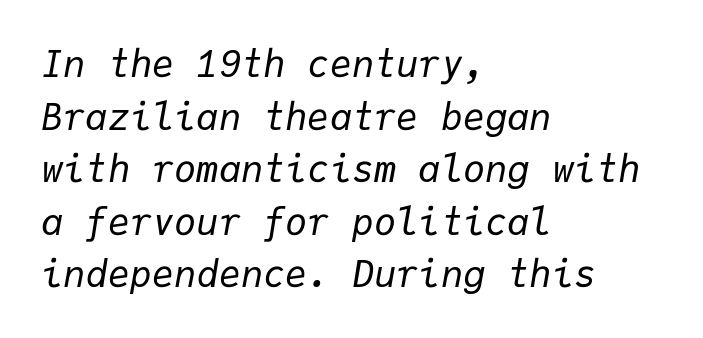
{"italic": "yes", "lean": "right", "slant_degrees": 9, "bold": "no", "weight": "regular", "width": "normal", "stroke_contrast": "low", "x_height": "medium", "monospaced": "yes", "underline": "no", "align": "left", "line_spacing": "normal", "line_spacing_ratio": 1.42, "letter_spacing": "normal", "letter_spacing_em": 0.0, "glyph_px": 37}
